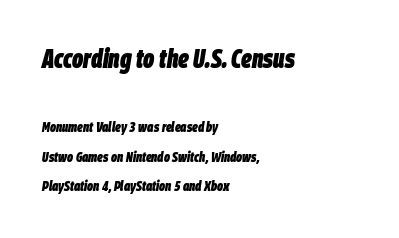
The image shows 26 px bold type, italic (leaning right); set left-aligned, loose line spacing (2.12x), normal letter spacing, not underlined; the first (top) block is 1.86x larger.
